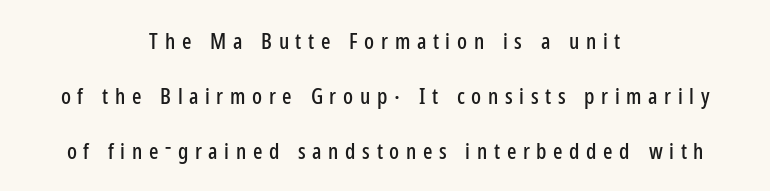
Italic: no, the glyphs are upright roman. The passage shown is not underscored anywhere. Horizontally, the lines are justified to the midpoint only. Between one letter and the next there's a generous, obvious gap. Successive baselines arrive slowly, with a big drop between each.
